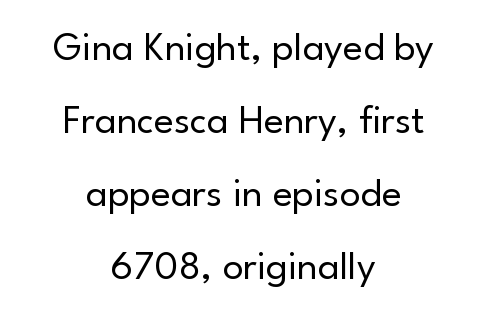
The image shows 41 px regular-weight sans-serif type, upright; set centered, line spacing 1.78x, normal letter spacing, not underlined; low stroke contrast and a small x-height.
